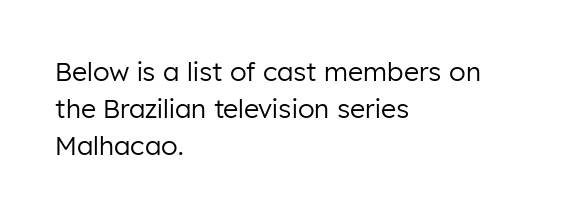
{"italic": "no", "bold": "no", "underline": "no", "align": "left", "line_spacing": "normal", "line_spacing_ratio": 1.42, "letter_spacing": "normal", "letter_spacing_em": 0.0, "glyph_px": 26}
